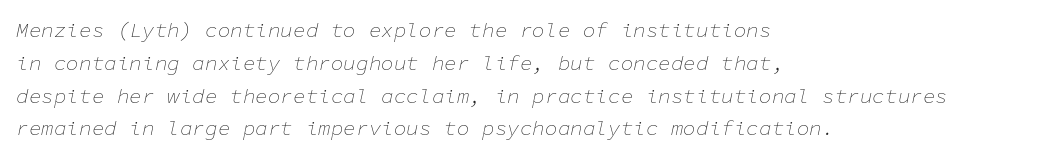
Line starts are locked; line ends wander. The specimen reads as italic at a glance. You could call the tracking neutral — neither tight nor loose. Honestly, there is no underline to notice here at all.
